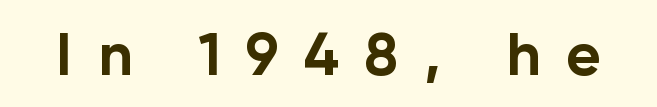
Q: Is the text bold? A: Yes.
Q: Is the text italic (slanted)? A: No, it is upright.
Q: Is the typeface a serif or a sans-serif typeface? A: Sans-serif.
Q: Is the text underlined? A: No.
Q: Is the spacing between letters normal or unusually wide? A: Unusually wide.
Q: Width (condensed, normal, or wide)? A: Normal.
Q: Stroke contrast? A: Low.
Q: x-height? A: Medium.
Q: Monospaced? A: No.
